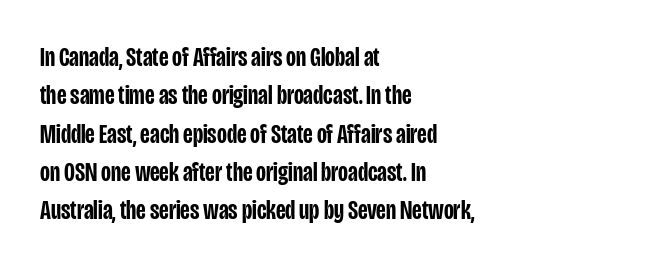
The lines in this sample share a left origin and differ only in where they stop. Does the leading feel generous? No, just average. Bare-footed words on every line. These lines were composed using upright roman letters.
